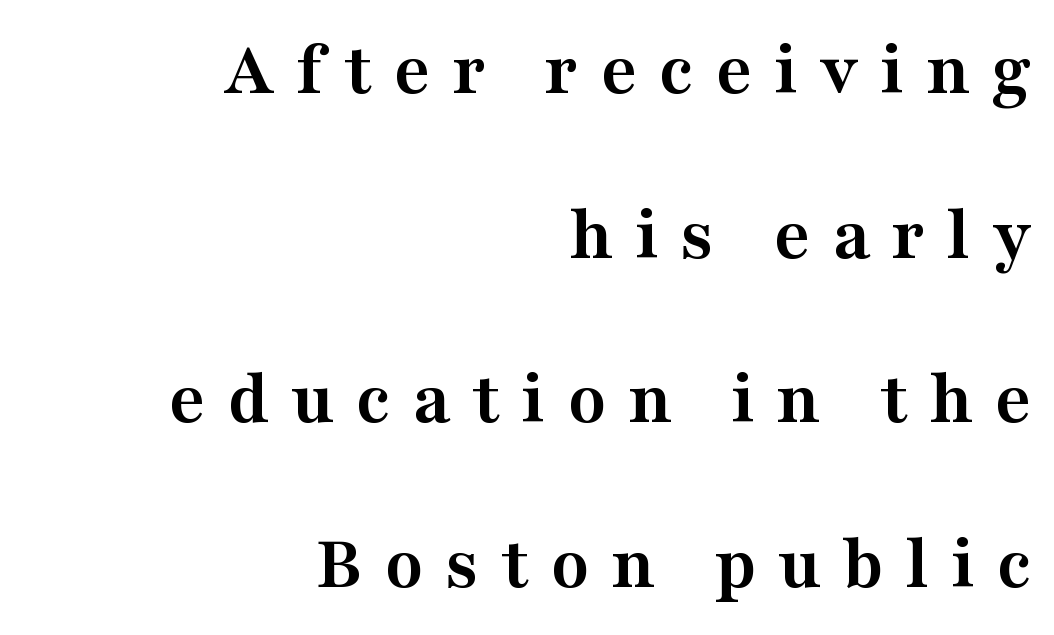
{"serif": "yes", "italic": "no", "bold": "yes", "weight": "semibold", "width": "wide", "stroke_contrast": "medium", "x_height": "medium", "monospaced": "no", "underline": "no", "align": "right", "line_spacing": "loose", "line_spacing_ratio": 2.11, "letter_spacing": "wide", "letter_spacing_em": 0.28, "glyph_px": 78}
